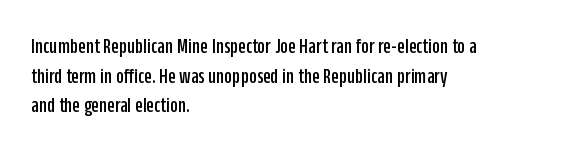
Q: Is the text italic (slanted)? A: No, it is upright.
Q: Is the text underlined? A: No.
Q: How is the paragraph aligned? A: Left-aligned.
Q: Is the spacing between letters normal or unusually wide? A: Normal.
Q: Is the spacing between lines tight, normal or loose? A: Normal.
